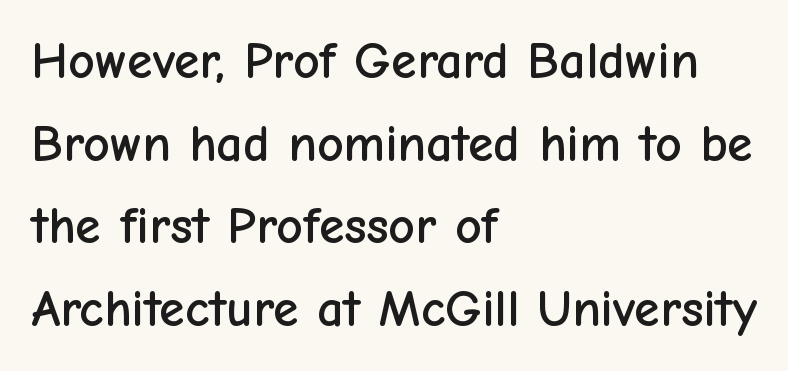
Q: Is the text italic (slanted)? A: No, it is upright.
Q: Is the typeface a serif or a sans-serif typeface? A: Sans-serif.
Q: Is the text underlined? A: No.
Q: How is the paragraph aligned? A: Left-aligned.
Q: Is the spacing between letters normal or unusually wide? A: Normal.
Q: Is the spacing between lines tight, normal or loose? A: Normal.
Q: Width (condensed, normal, or wide)? A: Normal.
Q: Stroke contrast? A: Low.
Q: x-height? A: Medium.
Q: Monospaced? A: No.
